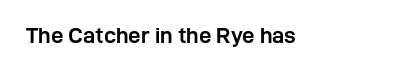
{"italic": "no", "bold": "yes", "underline": "no", "letter_spacing": "normal", "letter_spacing_em": 0.0, "glyph_px": 22}
